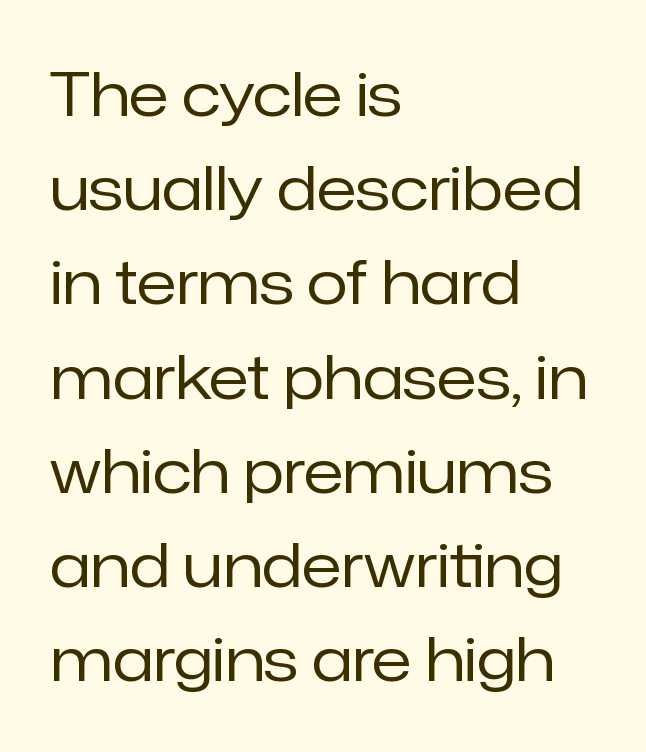
Q: Is the text bold? A: No.
Q: Is the text italic (slanted)? A: No, it is upright.
Q: Is the typeface a serif or a sans-serif typeface? A: Sans-serif.
Q: Is the text underlined? A: No.
Q: How is the paragraph aligned? A: Left-aligned.
Q: Is the spacing between letters normal or unusually wide? A: Normal.
Q: Is the spacing between lines tight, normal or loose? A: Normal.
Q: Width (condensed, normal, or wide)? A: Normal.
Q: Stroke contrast? A: Low.
Q: x-height? A: Medium.
Q: Monospaced? A: No.
